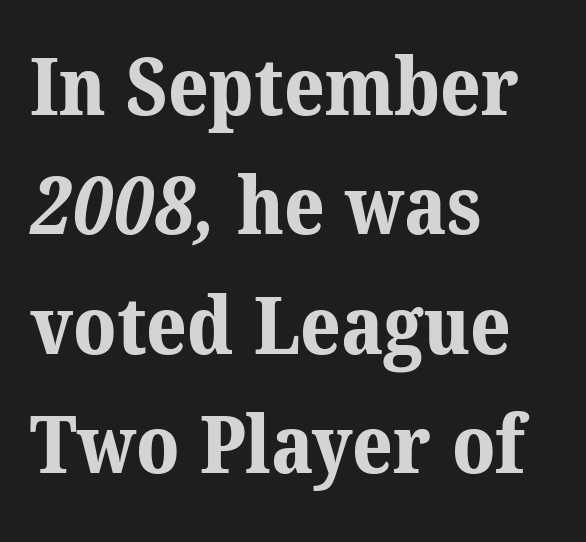
In terms of letterspacing, this is plain default setting. The rows are spaced the way most documents space them. Type style note: has serifs. No word sits above an underline.
